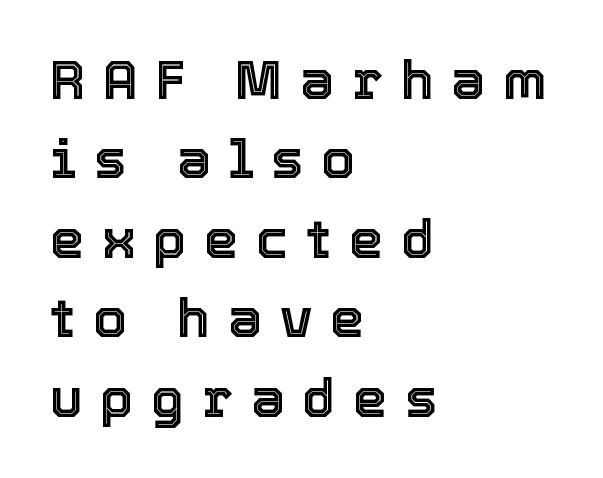
The image shows 54 px text type, upright; set left-aligned, normal line spacing (1.47x), unusually wide letter spacing (+0.33 em), not underlined; a medium x-height.
